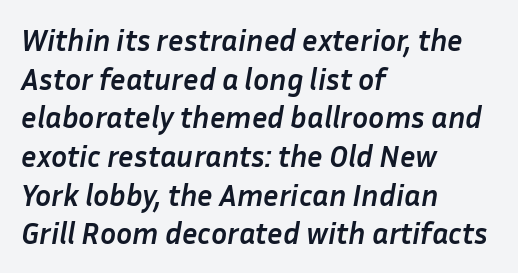
Would a proofreader flag this as italicized? Yes. Check under the words: just untouched page. The text block is weighted toward the left margin, trailing off unevenly rightward. Students, observe: this is what conventionally led text looks like. Nobody touched the tracking dial on this one.
